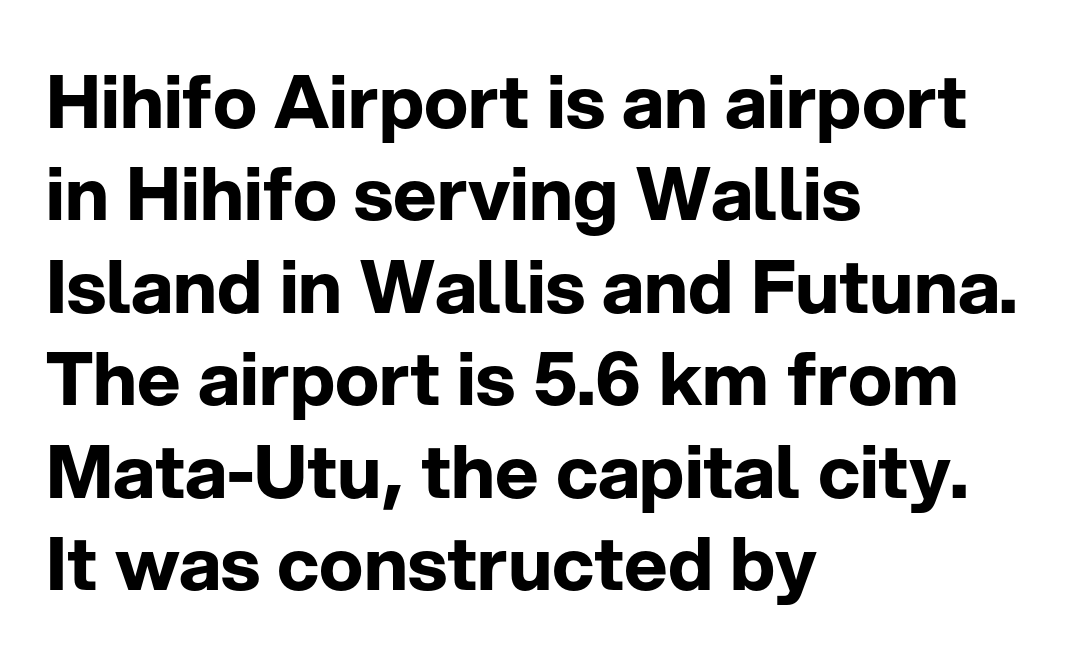
Any mark beneath the type? The region is blank. The text block is weighted toward the left margin, trailing off unevenly rightward. Caption: standard tracking, unaltered. Every letter is thick-stroked: bold, no question.
